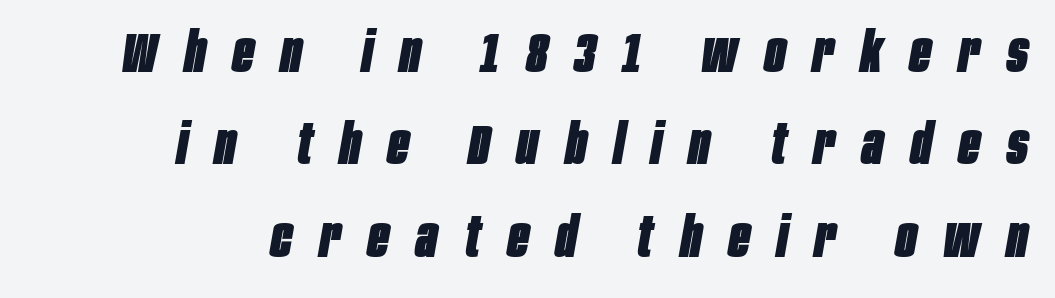
Strokes here are thick enough to call this a true bold. Short note: letters widely spaced. Underlining? Definitely not there. Casual observation: everything's shoved over to the right. The rendering uses natural spacing where letterforms have individual widths.
